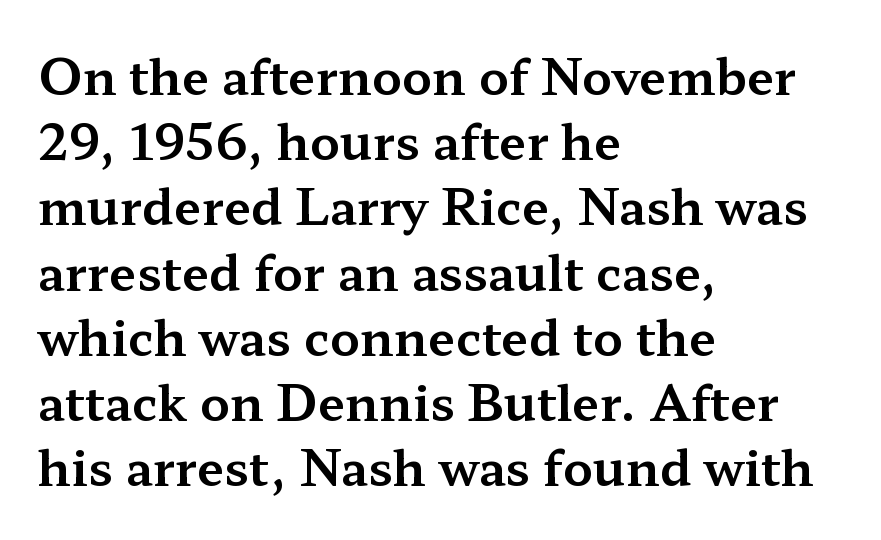
The image shows 49 px wide serif type, upright; set left-aligned, normal line spacing (1.33x), normal letter spacing, not underlined; medium stroke contrast and a medium x-height.
